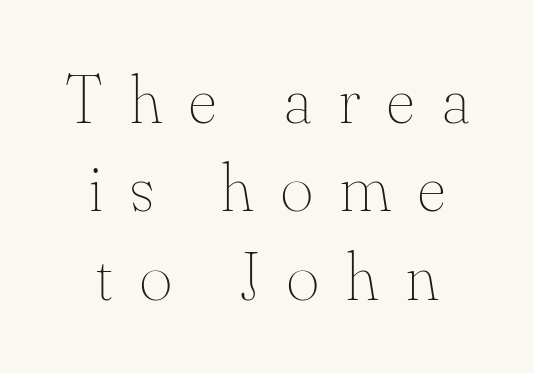
Q: Is the text bold? A: No.
Q: Is the text italic (slanted)? A: No, it is upright.
Q: Is the text underlined? A: No.
Q: How is the paragraph aligned? A: Centered.
Q: Is the spacing between letters normal or unusually wide? A: Unusually wide.
Q: Is the spacing between lines tight, normal or loose? A: Normal.
Q: Width (condensed, normal, or wide)? A: Normal.
Q: Stroke contrast? A: Medium.
Q: x-height? A: Small.
Q: Monospaced? A: No.
